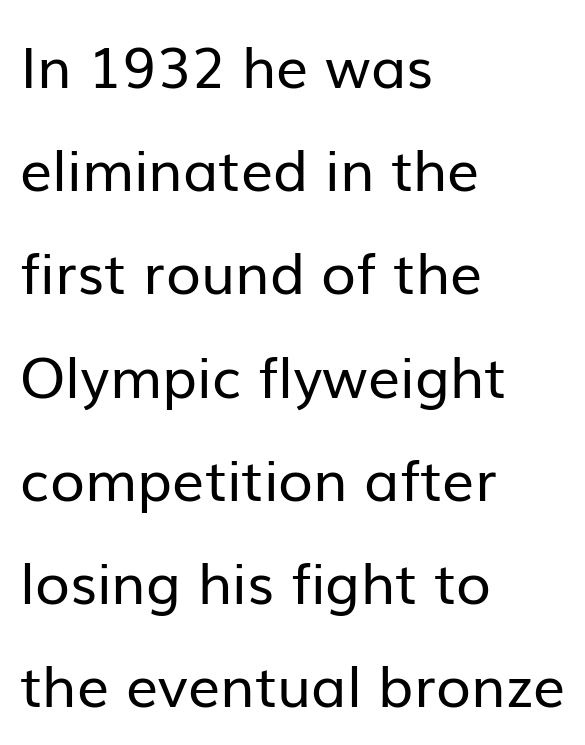
The image shows 57 px regular-weight sans-serif type, upright; set left-aligned, line spacing 1.81x, normal letter spacing, not underlined; low stroke contrast and a medium x-height.
